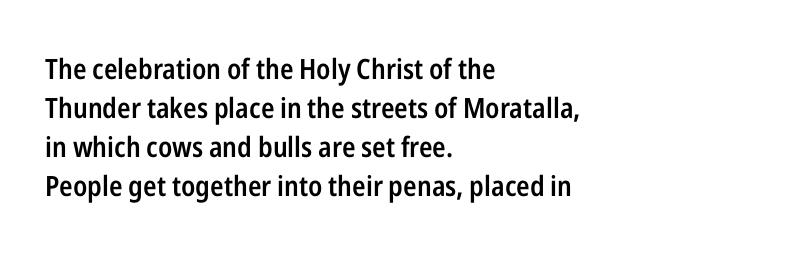
{"serif": "no", "italic": "no", "bold": "semi", "weight": "semibold", "width": "condensed", "stroke_contrast": "low", "x_height": "medium", "monospaced": "no", "underline": "no", "align": "left", "line_spacing": "normal", "line_spacing_ratio": 1.39, "letter_spacing": "normal", "letter_spacing_em": 0.0, "glyph_px": 28}
